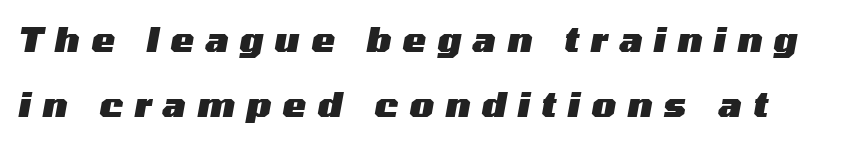
Posture: slanted. A typesetter would call this proportional, since set widths differ per character. The line texture is sparse and dotted thanks to wide tracking. Plain, unruled lines of type.
